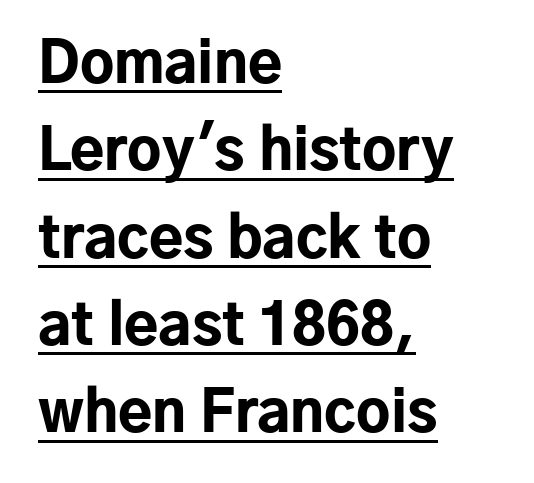
The image shows 56 px bold sans-serif type, upright; set left-aligned, normal line spacing (1.56x), normal letter spacing, underlined; low stroke contrast and a medium x-height.
